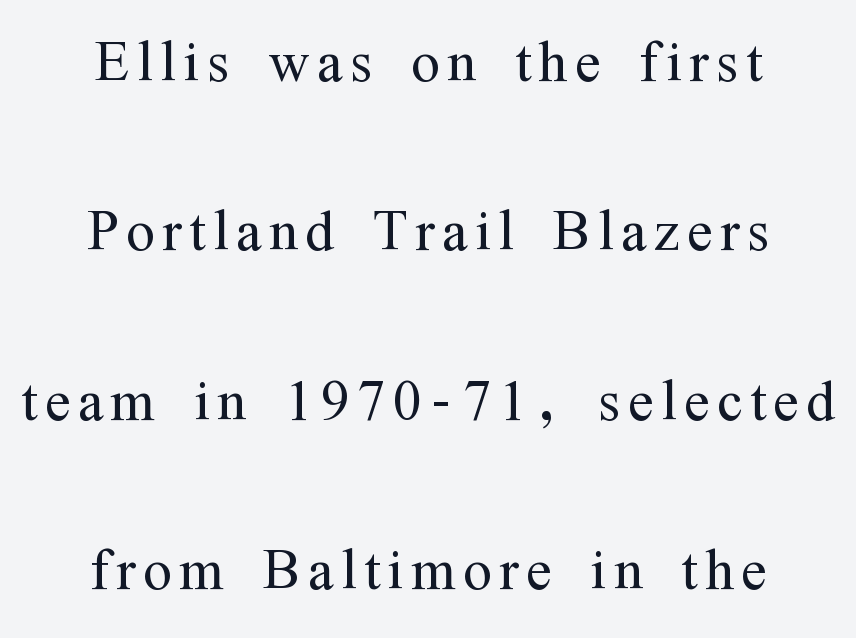
Q: Is the text bold? A: No.
Q: Is the text italic (slanted)? A: No, it is upright.
Q: Is the typeface a serif or a sans-serif typeface? A: Serif.
Q: Is the text underlined? A: No.
Q: How is the paragraph aligned? A: Centered.
Q: Is the spacing between lines tight, normal or loose? A: Loose.
Q: Width (condensed, normal, or wide)? A: Condensed.
Q: Stroke contrast? A: Medium.
Q: x-height? A: Medium.
Q: Monospaced? A: No.
